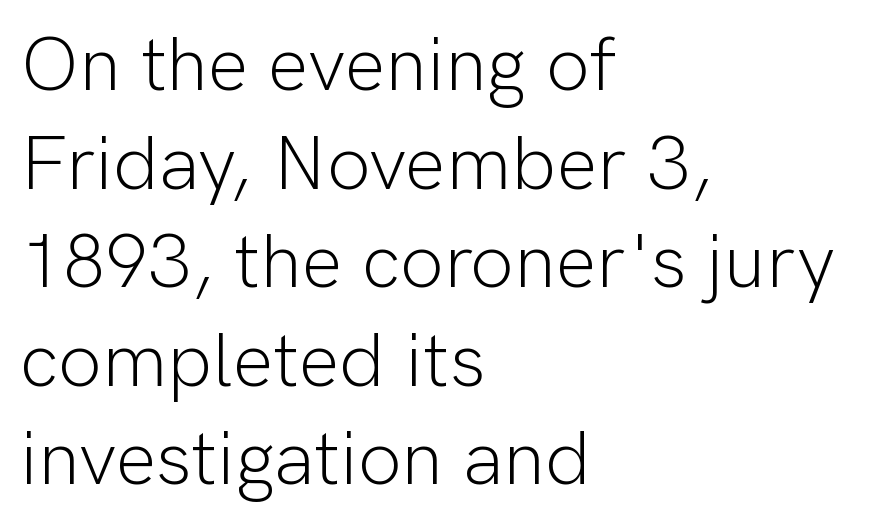
Q: Is the text bold? A: No.
Q: Is the text italic (slanted)? A: No, it is upright.
Q: Is the typeface a serif or a sans-serif typeface? A: Sans-serif.
Q: Is the text underlined? A: No.
Q: How is the paragraph aligned? A: Left-aligned.
Q: Is the spacing between letters normal or unusually wide? A: Normal.
Q: Is the spacing between lines tight, normal or loose? A: Normal.
Q: Width (condensed, normal, or wide)? A: Normal.
Q: Stroke contrast? A: Low.
Q: x-height? A: Medium.
Q: Monospaced? A: No.
